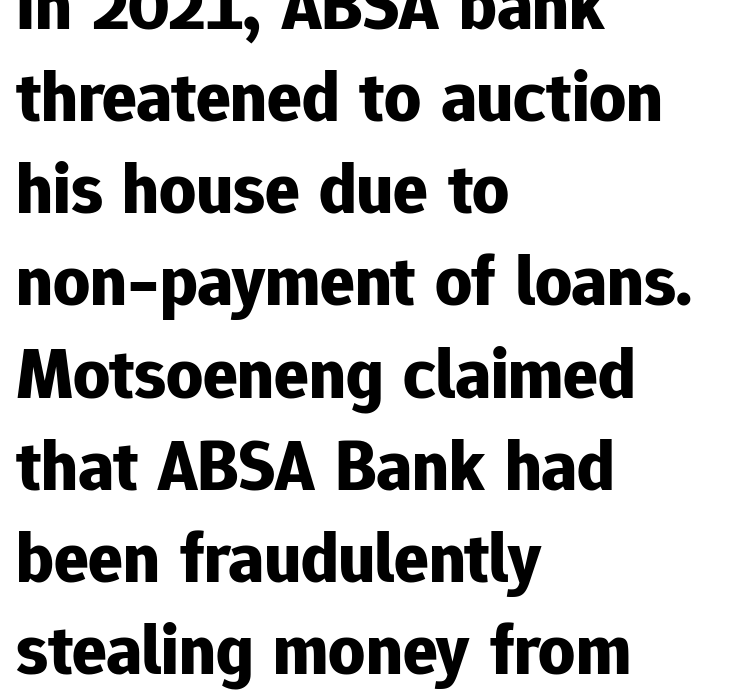
The image shows 72 px bold sans-serif type, upright; set left-aligned, normal line spacing (1.28x), normal letter spacing, not underlined; low stroke contrast and a medium x-height.
